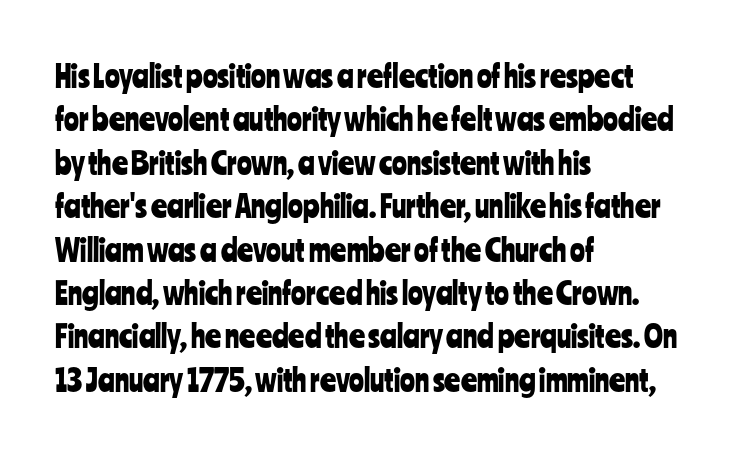
This sample uses plain, unmodified letter spacing. Posture: vertical. The passage shown stacks its lines at a standard gap. Line starts are locked; line ends wander. The characters display no serif detailing; their extremities are plain.
